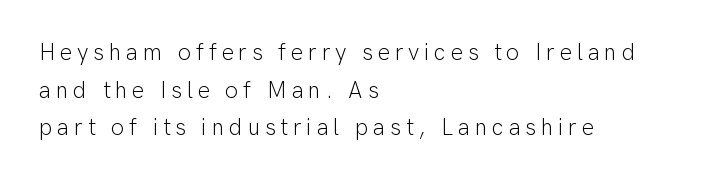
The image shows 23 px text type, upright; set left-aligned, normal line spacing (1.64x), unusually wide letter spacing (+0.21 em), not underlined.
